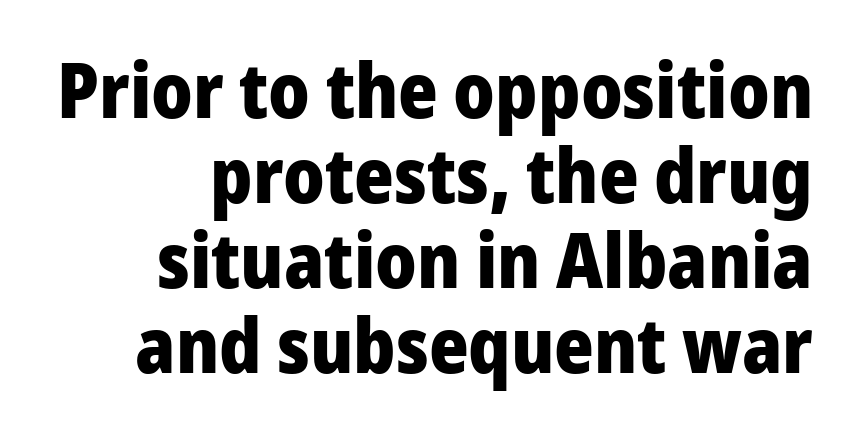
The image shows 76 px heavy sans-serif type, upright; set right-aligned, tight line spacing (1.12x), normal letter spacing, not underlined; low stroke contrast and a medium x-height.
